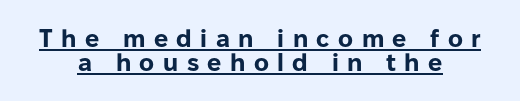
Q: Is the text bold? A: Yes.
Q: Is the text italic (slanted)? A: No, it is upright.
Q: Is the text underlined? A: Yes.
Q: How is the paragraph aligned? A: Centered.
Q: Is the spacing between letters normal or unusually wide? A: Unusually wide.
Q: Is the spacing between lines tight, normal or loose? A: Tight.
